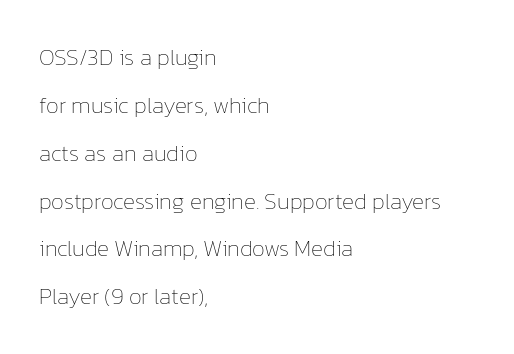
Q: Is the text bold? A: No.
Q: Is the text italic (slanted)? A: No, it is upright.
Q: Is the text underlined? A: No.
Q: How is the paragraph aligned? A: Left-aligned.
Q: Is the spacing between letters normal or unusually wide? A: Normal.
Q: Is the spacing between lines tight, normal or loose? A: Loose.
